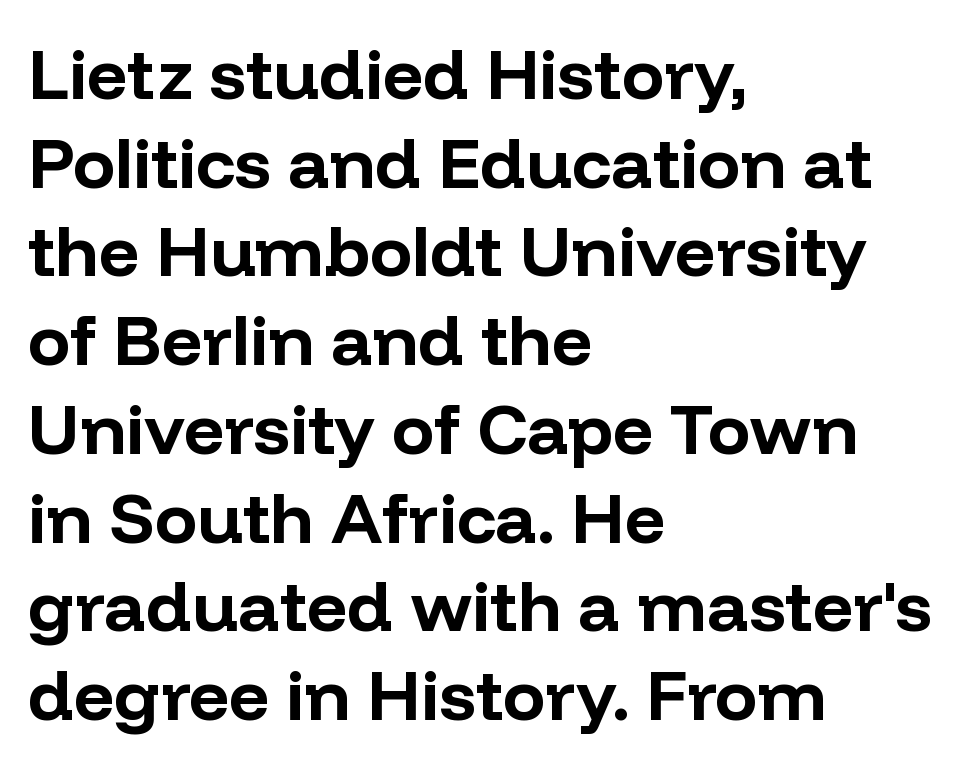
The image shows 71 px bold sans-serif type, upright; set left-aligned, normal line spacing (1.25x), normal letter spacing, not underlined; low stroke contrast and a medium x-height.
